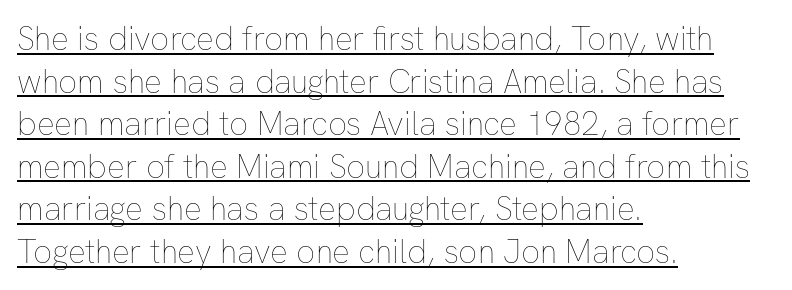
This sample carries an underscore along the baseline area. The typesetter chose a ragged-right arrangement here. The letters stand straight up with perfectly vertical stems. Bold? No — there's no thickening of the strokes. How would I describe the line gaps? Plain and ordinary. What stands out about the letter spacing? Nothing — it is the standard amount.
